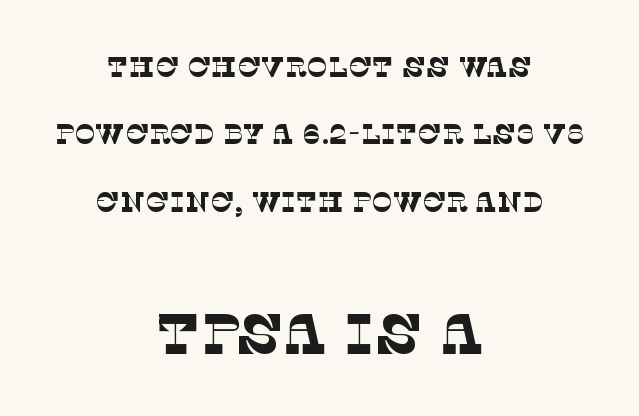
The image shows 57 px thin serif type; set centered, loose line spacing (2.41x), normal letter spacing, not underlined; the second (bottom) block is 2.04x larger; low stroke contrast and a large x-height.
